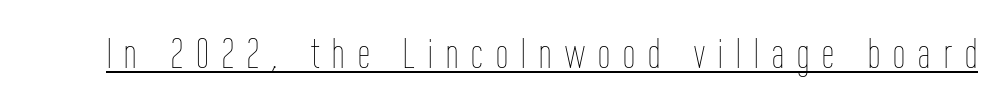
The rendering inserts visible extra space after every character. Characters remain perfectly vertical along every line. Weight: regular or lighter. The sample's only ornament is a line tracing under the words. Is this a fixed-width face? No — the glyphs have proportional, varying widths.
